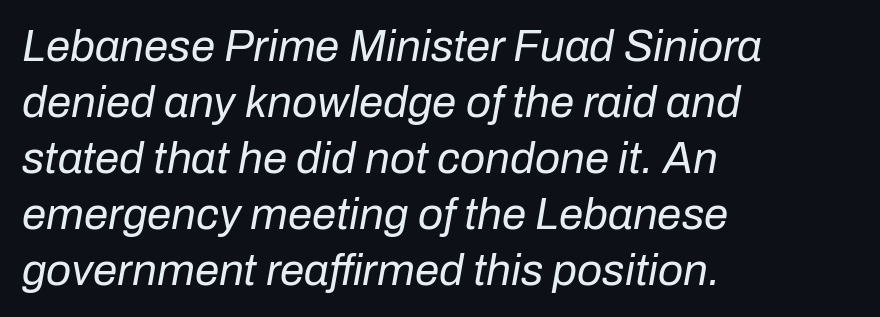
{"italic": "yes", "lean": "right", "slant_degrees": 10, "bold": "no", "weight": "regular", "width": "normal", "stroke_contrast": "low", "x_height": "medium", "monospaced": "no", "underline": "no", "align": "left", "line_spacing": "normal", "line_spacing_ratio": 1.27, "letter_spacing": "normal", "letter_spacing_em": 0.0, "glyph_px": 44}
